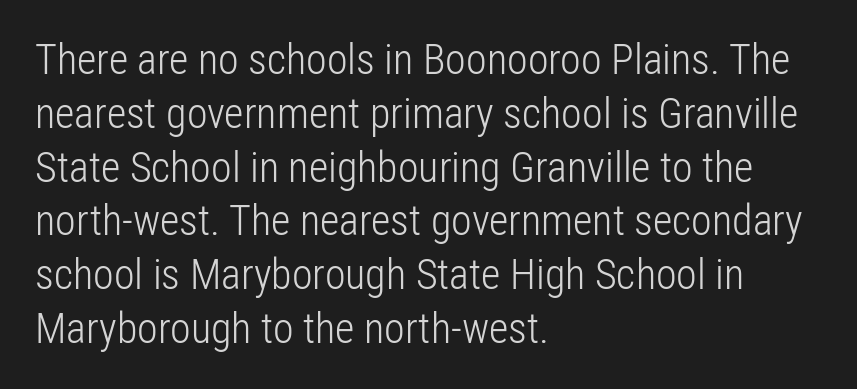
{"serif": "no", "italic": "no", "bold": "no", "weight": "light", "width": "condensed", "stroke_contrast": "low", "x_height": "medium", "monospaced": "no", "underline": "no", "align": "left", "line_spacing": "normal", "line_spacing_ratio": 1.28, "letter_spacing": "normal", "letter_spacing_em": 0.0, "glyph_px": 42}
